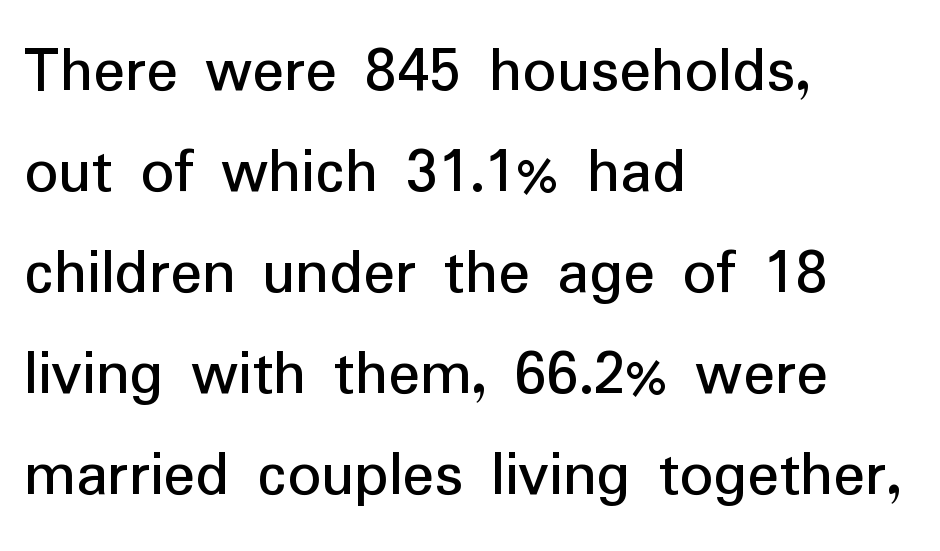
{"serif": "no", "italic": "no", "width": "normal", "stroke_contrast": "low", "x_height": "medium", "monospaced": "no", "underline": "no", "align": "left", "line_spacing": "normal", "line_spacing_ratio": 1.53, "letter_spacing": "normal", "letter_spacing_em": 0.0, "glyph_px": 66}
